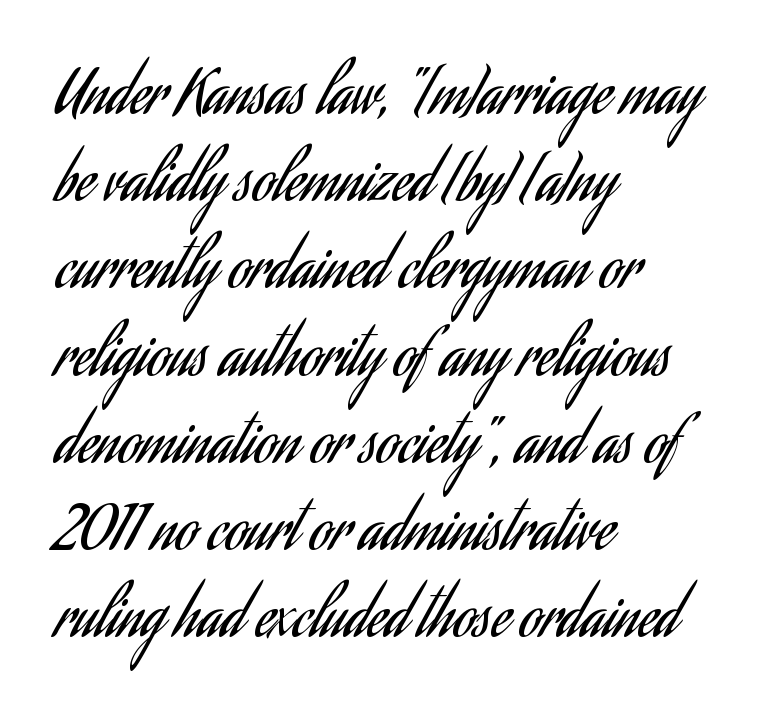
The image shows 61 px regular-weight, condensed sans-serif type; set left-aligned, normal line spacing (1.43x), normal letter spacing, not underlined; low stroke contrast and a small x-height.
